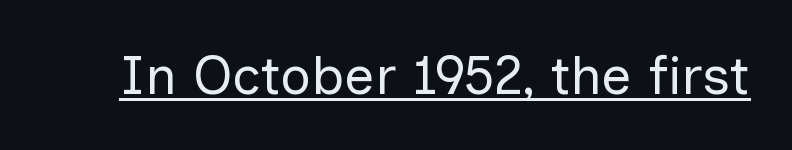
The image shows 54 px regular-weight sans-serif type, upright; set normal letter spacing, underlined; low stroke contrast and a medium x-height.
